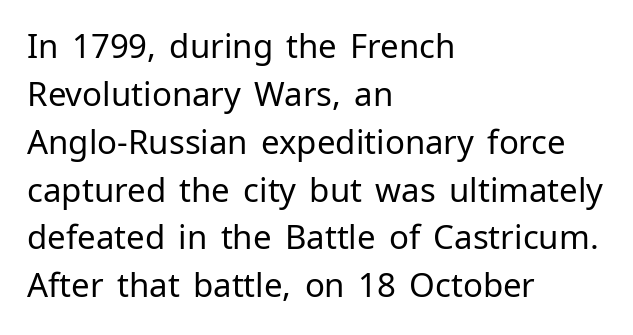
The image shows 33 px regular-weight sans-serif type, upright; set left-aligned, normal line spacing (1.45x), normal letter spacing, not underlined; low stroke contrast and a medium x-height.
